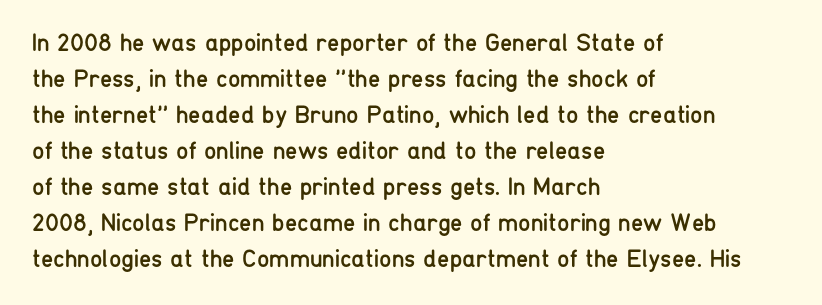
The rendering anchors every line to the left-hand side. Words appear dense and cohesive because spacing is normal. Does the leading feel generous? No, just average. A quiet, ordinary-to-light weight characterises the typeface.
